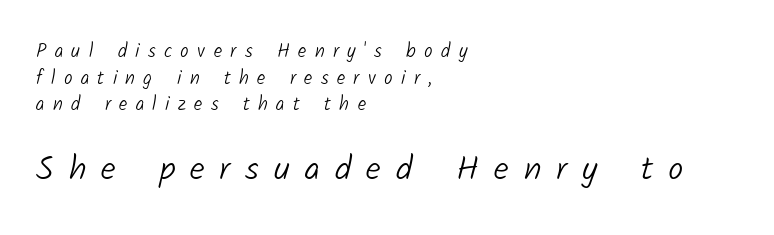
Bare-footed words on every line. Interline gaps are of average width in this sample. A quiet, ordinary-to-light weight characterises the typeface. In terms of letterspacing, this is a distinctly airy, spread setting. Where is the straight margin? On the left.
